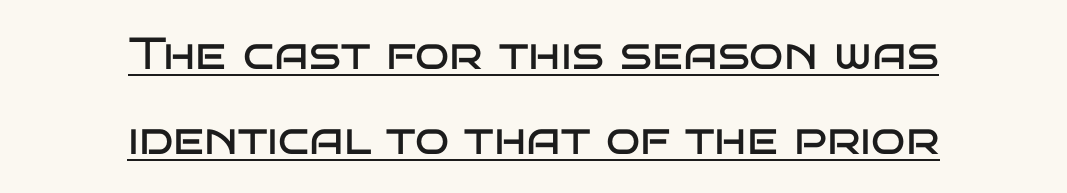
The image shows 45 px regular-weight, wide sans-serif type, upright; set centered, loose line spacing (1.9x), normal letter spacing, underlined; low stroke contrast and a large x-height.
